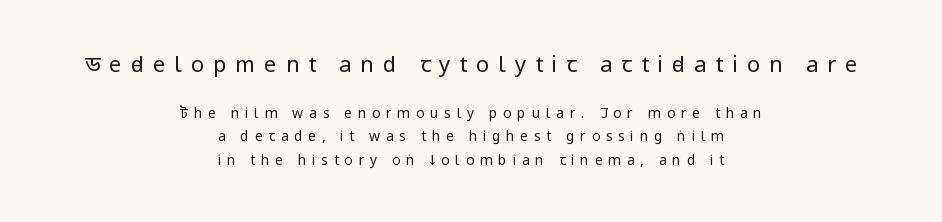
The text block is weighted toward neither margin, spreading evenly from the middle. Regarding leading, the lines here are spaced in the standard way. Caption: upper text group enlarged, lower text group reduced. Is the stroke heavy? The answer is a plain regular-or-lighter.
